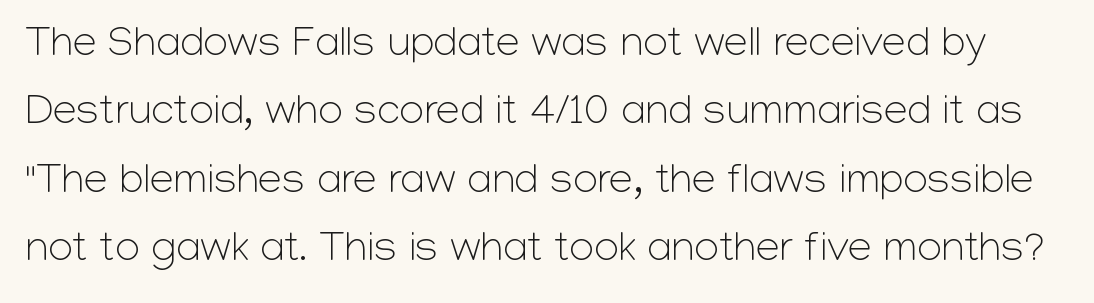
Q: Is the text bold? A: No.
Q: Is the text italic (slanted)? A: No, it is upright.
Q: Is the typeface a serif or a sans-serif typeface? A: Sans-serif.
Q: Is the text underlined? A: No.
Q: Is the spacing between letters normal or unusually wide? A: Normal.
Q: Is the spacing between lines tight, normal or loose? A: Normal.
Q: Width (condensed, normal, or wide)? A: Normal.
Q: Stroke contrast? A: Low.
Q: x-height? A: Medium.
Q: Monospaced? A: No.
